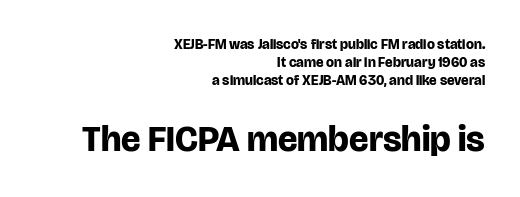
Block two is the big one; block one sits smaller above it. Tracking value appears to be zero — textbook default spacing. Only glyphs here, with clear space below each row. Rows of type keep a routine distance in the vertical direction. A typesetter would call this proportional, since set widths differ per character. Plenty of ink on the page — the face is bold.
